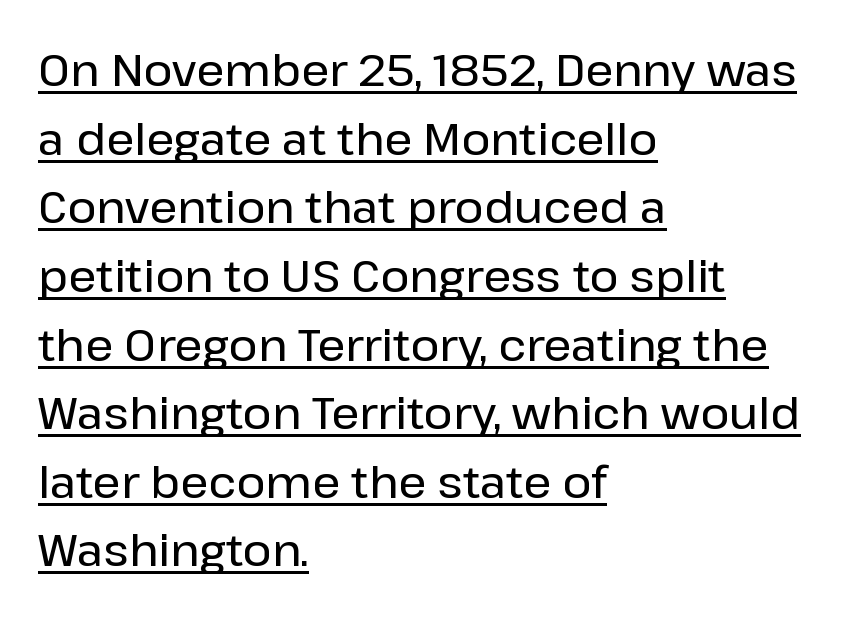
If you measured baseline to baseline, you'd find a middling distance. Compared with a centered layout, this one pins lines to the left instead. In terms of letterform style, serifs are entirely absent. This sample uses plain, unmodified letter spacing.
